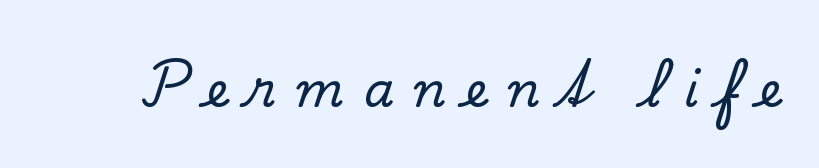
{"serif": "yes", "width": "normal", "stroke_contrast": "low", "x_height": "small", "monospaced": "no", "underline": "no", "letter_spacing": "wide", "letter_spacing_em": 0.42, "glyph_px": 48}
